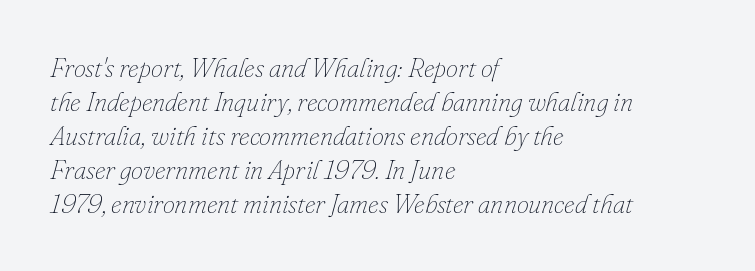
{"italic": "yes", "lean": "right", "slant_degrees": 16, "bold": "no", "underline": "no", "align": "left", "line_spacing": "normal", "line_spacing_ratio": 1.26, "letter_spacing": "normal", "letter_spacing_em": 0.0, "glyph_px": 27}
